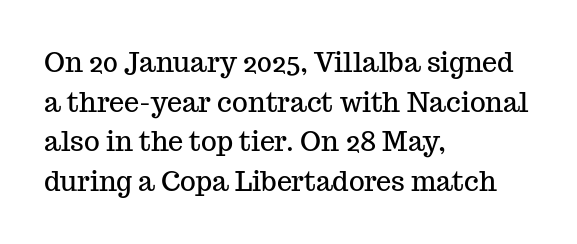
The image shows 27 px text type, upright; set left-aligned, normal line spacing (1.47x), normal letter spacing, not underlined.
